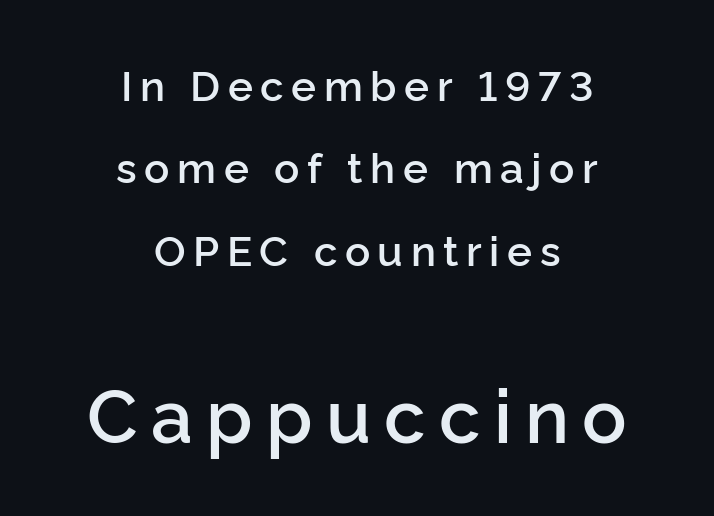
Looks like regular typesetting: each glyph gets only the width it needs. This rendering employs a face without finishing strokes, i.e., a sans-serif. The typesetter chose a symmetrical, centered arrangement here. Block two is the big one; block one sits smaller above it. The block of text is sparse from top to bottom, with ample space between rows. No word sits above an underline.
